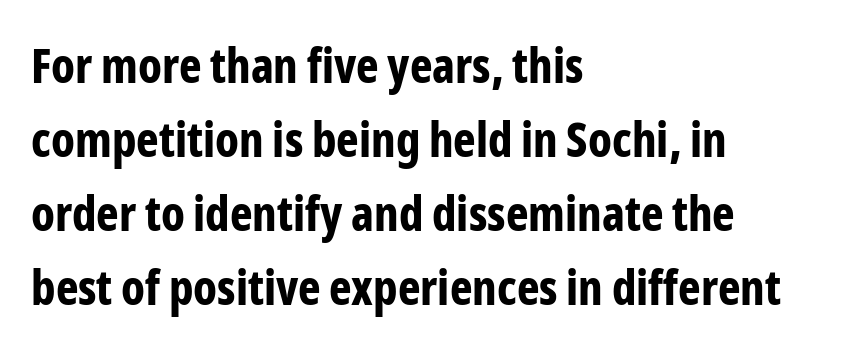
The image shows 48 px bold, condensed sans-serif type, upright; set left-aligned, normal line spacing (1.54x), normal letter spacing, not underlined; low stroke contrast and a medium x-height.
